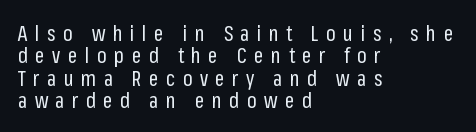
Q: Is the text bold? A: No.
Q: Is the text italic (slanted)? A: No, it is upright.
Q: Is the text underlined? A: No.
Q: How is the paragraph aligned? A: Left-aligned.
Q: Is the spacing between letters normal or unusually wide? A: Unusually wide.
Q: Is the spacing between lines tight, normal or loose? A: Tight.
